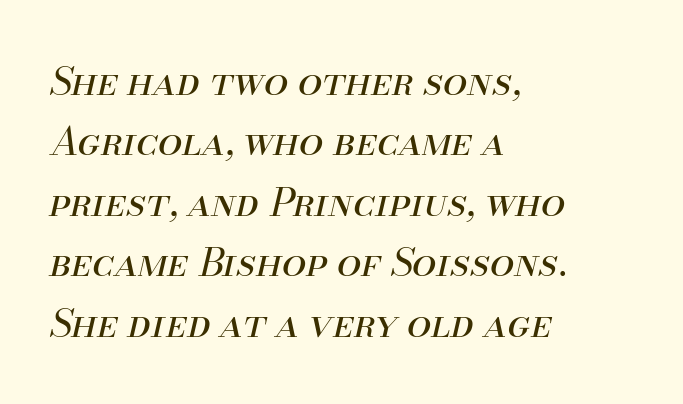
{"italic": "yes", "lean": "right", "slant_degrees": 13, "bold": "no", "weight": "regular", "width": "normal", "stroke_contrast": "medium", "x_height": "small", "monospaced": "no", "underline": "no", "align": "left", "line_spacing": "normal", "line_spacing_ratio": 1.55, "letter_spacing": "normal", "letter_spacing_em": 0.0, "glyph_px": 39}
